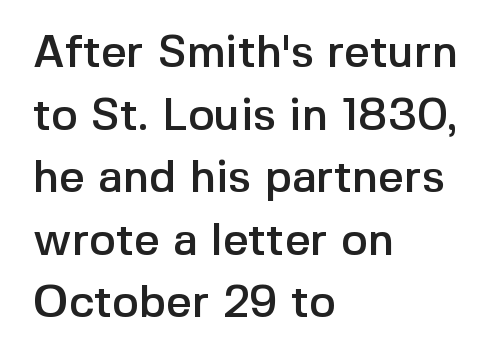
The image shows 45 px sans-serif type, upright; set left-aligned, normal line spacing (1.39x), normal letter spacing, not underlined; a medium x-height.
